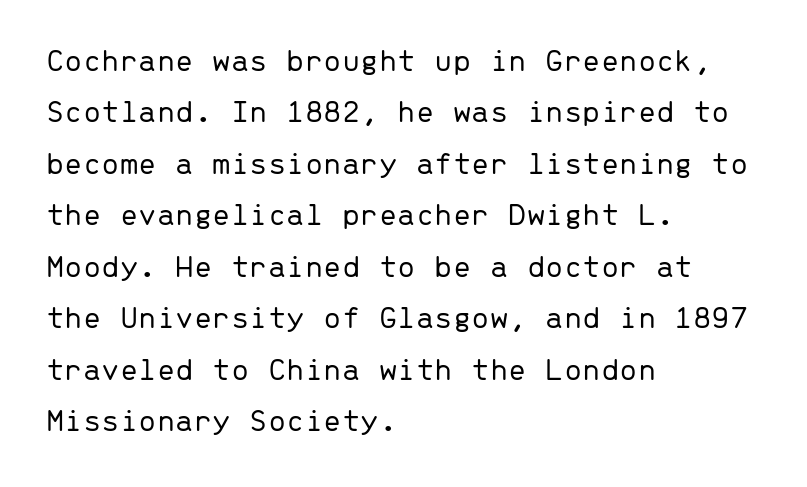
{"serif": "no", "italic": "no", "bold": "no", "weight": "light", "width": "normal", "stroke_contrast": "low", "x_height": "medium", "monospaced": "yes", "underline": "no", "align": "left", "line_spacing": "normal", "line_spacing_ratio": 1.56, "letter_spacing": "normal", "letter_spacing_em": 0.0, "glyph_px": 33}
